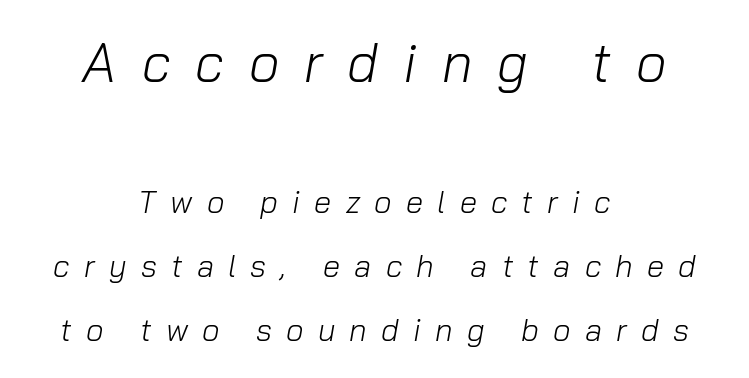
Q: Is the text bold? A: No.
Q: Is the text italic (slanted)? A: Yes, it leans right by about 10 degrees.
Q: Is the text underlined? A: No.
Q: How is the paragraph aligned? A: Centered.
Q: Is the spacing between letters normal or unusually wide? A: Unusually wide.
Q: Is the spacing between lines tight, normal or loose? A: Loose.
Q: Which block of text is set in a larger size, the first (top) or the second (bottom)? A: The first (top) one.
Q: Width (condensed, normal, or wide)? A: Normal.
Q: Stroke contrast? A: Low.
Q: x-height? A: Medium.
Q: Monospaced? A: No.
